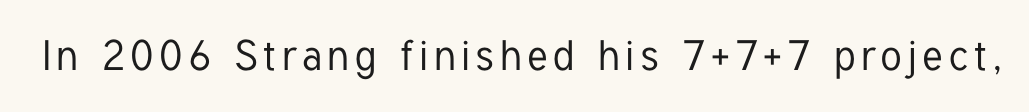
The image shows 42 px condensed sans-serif type, upright; set not underlined; low stroke contrast and a medium x-height.
